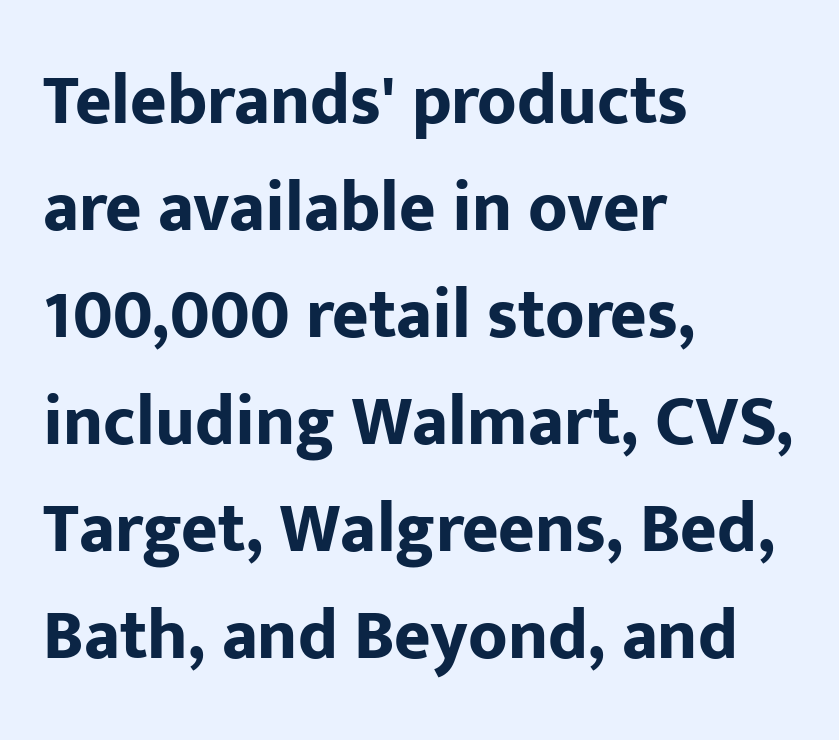
Line starts are locked; line ends wander. Here the designer chose a conventional face with non-uniform glyph widths. Honestly, the letter spacing is just normal — you wouldn't notice it. This is sans-serif lettering, the kind often seen on screens and signage. These lines sit exactly where default settings would place them.
